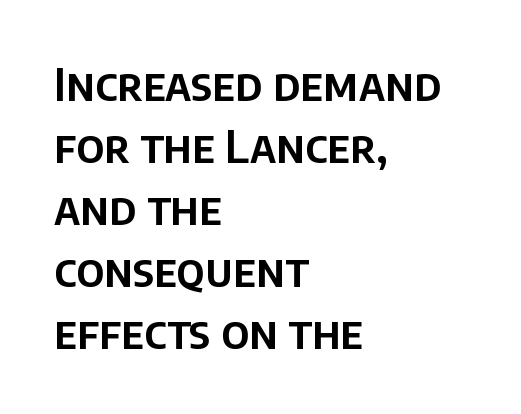
Varying glyph widths throughout — classic text-font behaviour. This rendering features lettering with no underline. Observe the ordinary spacing: letters are neighbours, not strangers. The face used here is a sans, in the tradition of grotesques and geometrics.
